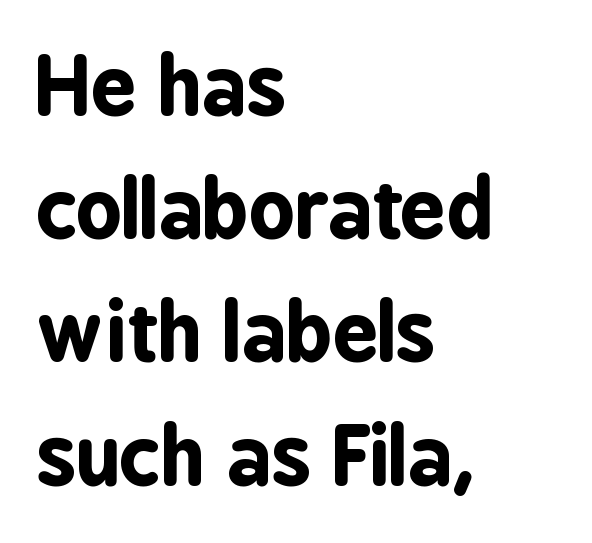
Q: Is the text bold? A: Yes.
Q: Is the text italic (slanted)? A: No, it is upright.
Q: Is the typeface a serif or a sans-serif typeface? A: Sans-serif.
Q: Is the text underlined? A: No.
Q: How is the paragraph aligned? A: Left-aligned.
Q: Is the spacing between letters normal or unusually wide? A: Normal.
Q: Is the spacing between lines tight, normal or loose? A: Normal.
Q: Width (condensed, normal, or wide)? A: Condensed.
Q: Stroke contrast? A: Low.
Q: x-height? A: Medium.
Q: Monospaced? A: No.
